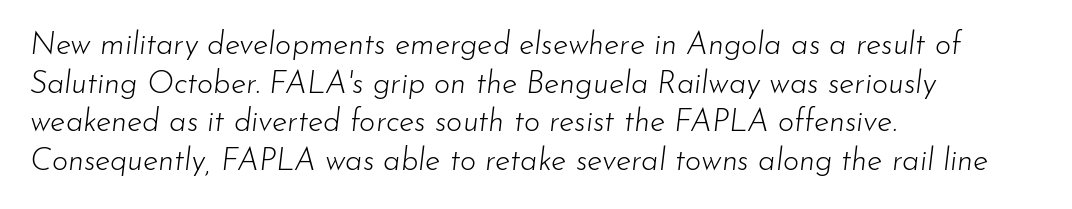
Q: Is the text bold? A: No.
Q: Is the text italic (slanted)? A: Yes, it leans right by about 7 degrees.
Q: Is the text underlined? A: No.
Q: How is the paragraph aligned? A: Left-aligned.
Q: Is the spacing between letters normal or unusually wide? A: Normal.
Q: Is the spacing between lines tight, normal or loose? A: Normal.
Q: Width (condensed, normal, or wide)? A: Normal.
Q: Stroke contrast? A: Low.
Q: x-height? A: Small.
Q: Monospaced? A: No.
